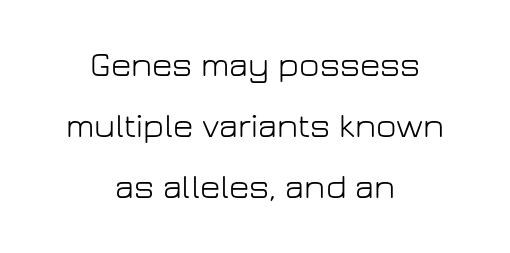
{"serif": "no", "italic": "no", "bold": "no", "weight": "light", "width": "normal", "stroke_contrast": "low", "x_height": "medium", "monospaced": "no", "underline": "no", "align": "center", "line_spacing_ratio": 1.74, "letter_spacing": "normal", "letter_spacing_em": 0.0, "glyph_px": 35}
